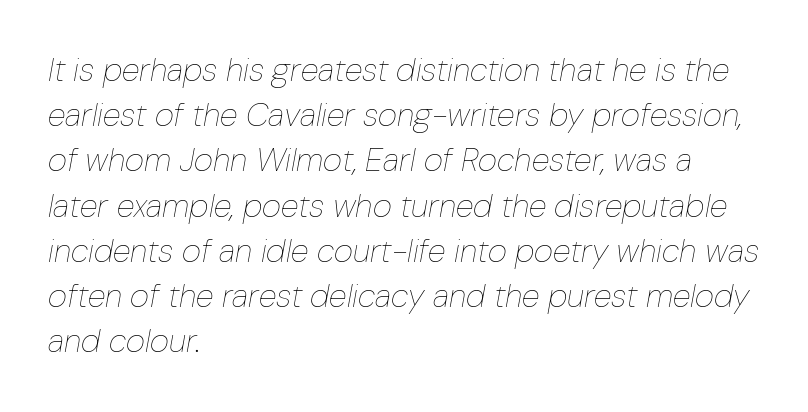
{"italic": "yes", "lean": "right", "slant_degrees": 10, "bold": "no", "weight": "thin", "width": "condensed", "stroke_contrast": "low", "x_height": "medium", "monospaced": "no", "underline": "no", "align": "left", "line_spacing": "normal", "line_spacing_ratio": 1.37, "letter_spacing": "normal", "letter_spacing_em": 0.0, "glyph_px": 33}
